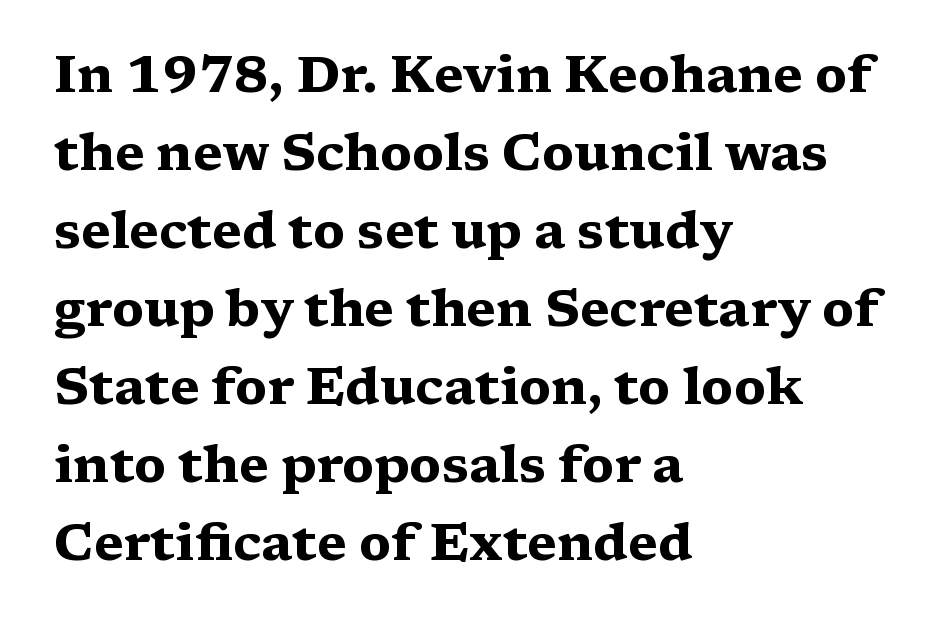
A typesetter would mark this as roman, not italic. In CSS terms this would be text-align: left. The passage shown is emphatically bold. Underline: absent. How would I describe the line gaps? Plain and ordinary.
